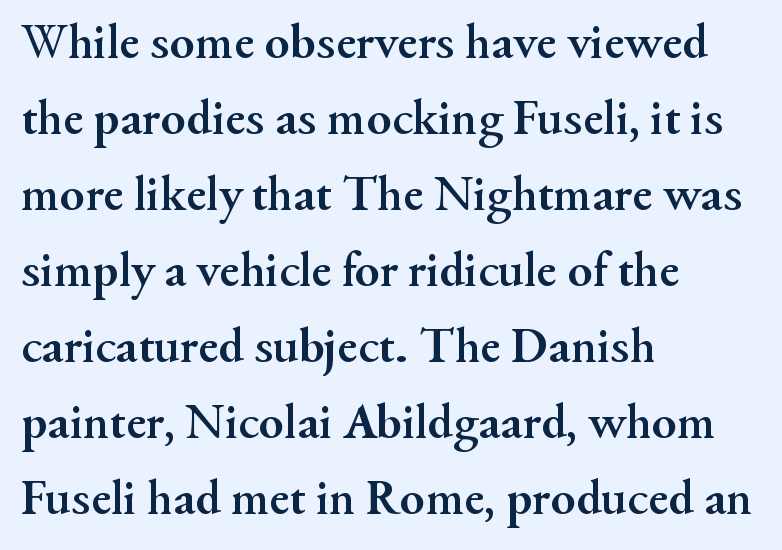
The image shows 51 px semibold serif type, upright; set left-aligned, normal line spacing (1.49x), normal letter spacing, not underlined; medium stroke contrast and a small x-height.
